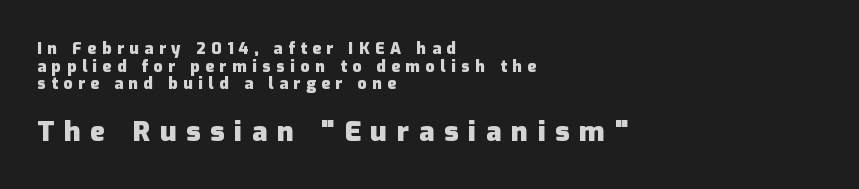
The image shows 28 px heavy sans-serif type, upright; set left-aligned, tight line spacing (1.1x), unusually wide letter spacing (+0.35 em), not underlined; the second (bottom) block is 1.75x larger; low stroke contrast and a medium x-height.
